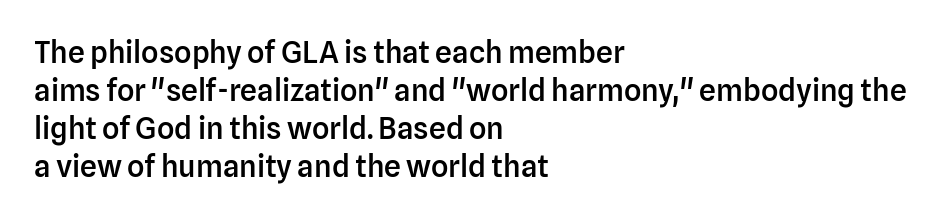
Q: Is the text bold? A: Semi-bold.
Q: Is the text italic (slanted)? A: No, it is upright.
Q: Is the typeface a serif or a sans-serif typeface? A: Sans-serif.
Q: Is the text underlined? A: No.
Q: How is the paragraph aligned? A: Left-aligned.
Q: Is the spacing between letters normal or unusually wide? A: Normal.
Q: Is the spacing between lines tight, normal or loose? A: Normal.
Q: Width (condensed, normal, or wide)? A: Normal.
Q: Stroke contrast? A: Low.
Q: x-height? A: Medium.
Q: Monospaced? A: No.
